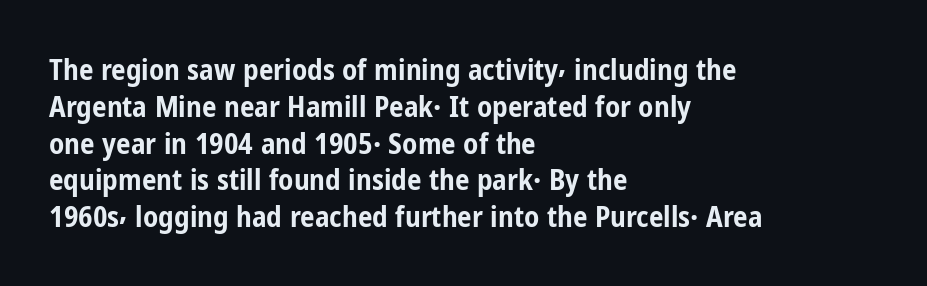
{"serif": "no", "italic": "no", "bold": "yes", "weight": "bold", "width": "condensed", "stroke_contrast": "low", "x_height": "medium", "monospaced": "no", "underline": "no", "align": "left", "line_spacing": "normal", "line_spacing_ratio": 1.27, "letter_spacing": "normal", "letter_spacing_em": 0.0, "glyph_px": 29}
